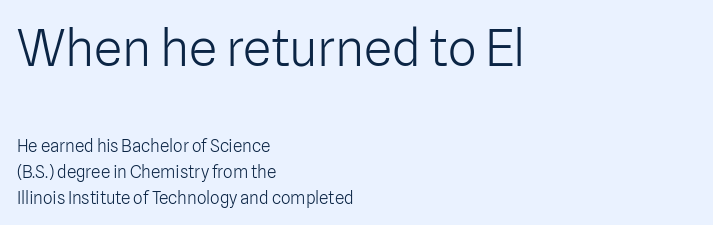
{"serif": "no", "italic": "no", "bold": "no", "weight": "light", "width": "normal", "stroke_contrast": "low", "x_height": "medium", "monospaced": "no", "underline": "no", "align": "left", "line_spacing": "normal", "line_spacing_ratio": 1.52, "letter_spacing": "normal", "letter_spacing_em": 0.0, "larger_block": "first", "size_ratio": 3.0, "glyph_px": 51}
